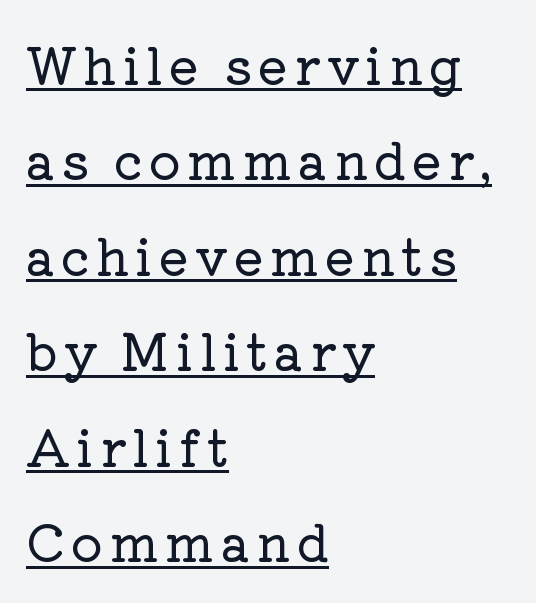
Q: Is the text italic (slanted)? A: No, it is upright.
Q: Is the typeface a serif or a sans-serif typeface? A: Serif.
Q: Is the text underlined? A: Yes.
Q: How is the paragraph aligned? A: Left-aligned.
Q: Is the spacing between lines tight, normal or loose? A: Loose.
Q: Width (condensed, normal, or wide)? A: Normal.
Q: Stroke contrast? A: Low.
Q: x-height? A: Medium.
Q: Monospaced? A: No.
